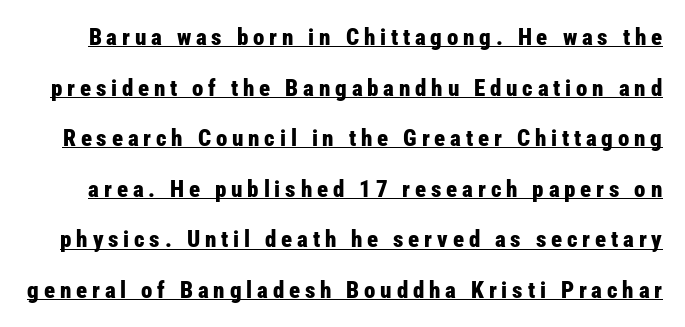
Q: Is the text bold? A: Yes.
Q: Is the text italic (slanted)? A: No, it is upright.
Q: Is the text underlined? A: Yes.
Q: Is the spacing between letters normal or unusually wide? A: Unusually wide.
Q: Is the spacing between lines tight, normal or loose? A: Loose.
